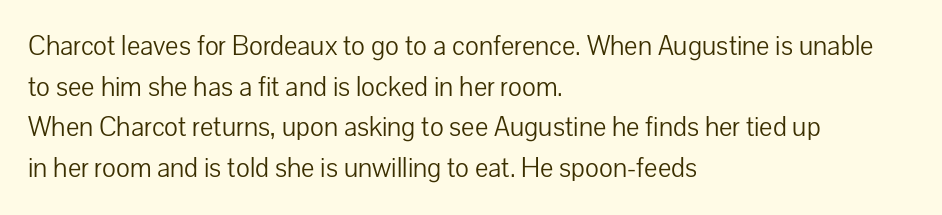
Q: Is the text bold? A: No.
Q: Is the text italic (slanted)? A: No, it is upright.
Q: Is the typeface a serif or a sans-serif typeface? A: Sans-serif.
Q: Is the text underlined? A: No.
Q: How is the paragraph aligned? A: Left-aligned.
Q: Is the spacing between letters normal or unusually wide? A: Normal.
Q: Is the spacing between lines tight, normal or loose? A: Normal.
Q: Width (condensed, normal, or wide)? A: Normal.
Q: Stroke contrast? A: Low.
Q: x-height? A: Medium.
Q: Monospaced? A: No.
